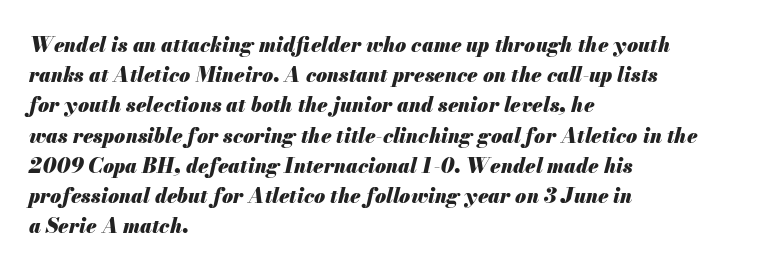
The image shows 20 px bold type, italic (leaning right); set left-aligned, normal line spacing (1.51x), normal letter spacing, not underlined.
